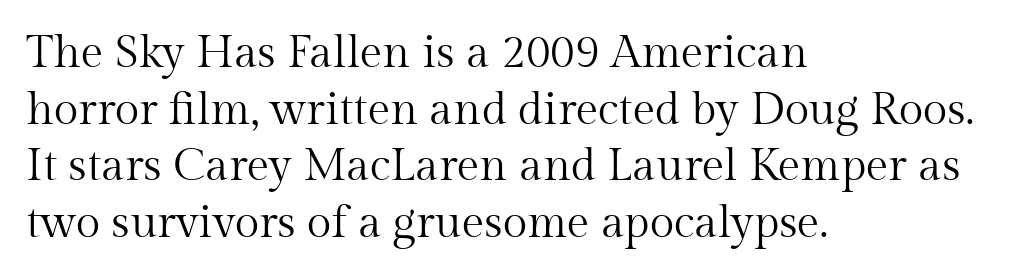
The passage shown is not underscored anywhere. Looks like regular typesetting: each glyph gets only the width it needs. The rendering keeps characters at their native spacing. One glance says typical: line gaps are just what's usual. To sum up the face: it has serifs.
